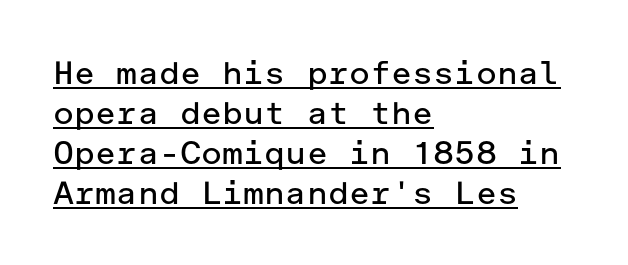
The typesetting does not lean heavy: it is not bold. Evenly set lines give the paragraph a standard silhouette. The gaps between neighbouring characters are ordinary and unremarkable. Each line of the rendering has a horizontal stroke beneath the glyphs. Upright lettering throughout.
